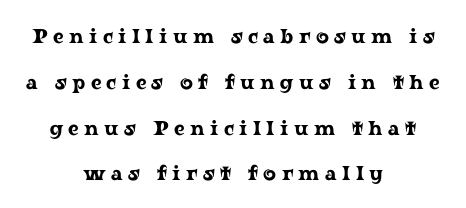
The image shows 20 px text type, upright; set centered, loose line spacing (2.29x), unusually wide letter spacing (+0.27 em), not underlined.
